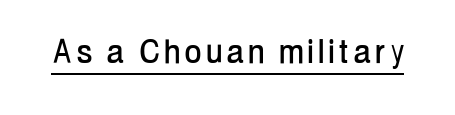
{"serif": "no", "italic": "no", "width": "condensed", "stroke_contrast": "low", "x_height": "medium", "monospaced": "no", "underline": "yes", "glyph_px": 40}
